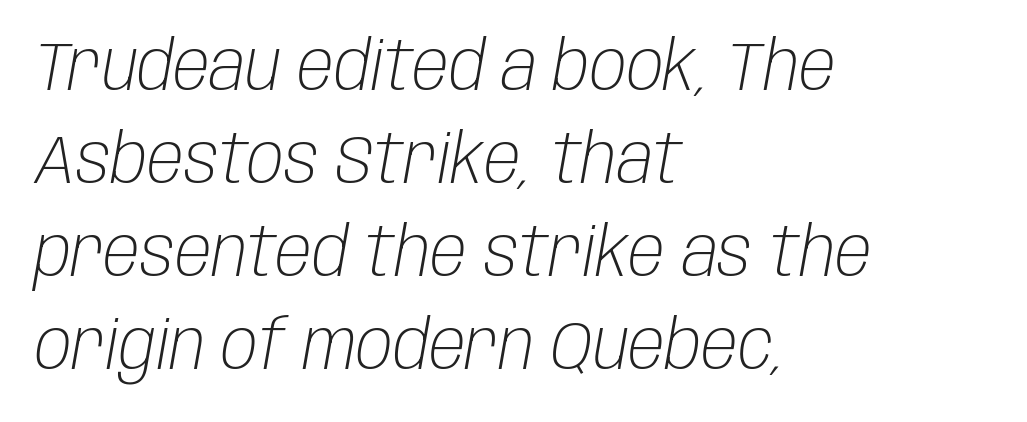
Q: Is the text bold? A: No.
Q: Is the text italic (slanted)? A: Yes, it leans right by about 10 degrees.
Q: Is the text underlined? A: No.
Q: How is the paragraph aligned? A: Left-aligned.
Q: Is the spacing between letters normal or unusually wide? A: Normal.
Q: Is the spacing between lines tight, normal or loose? A: Normal.
Q: Width (condensed, normal, or wide)? A: Condensed.
Q: Stroke contrast? A: Low.
Q: x-height? A: Large.
Q: Monospaced? A: No.
